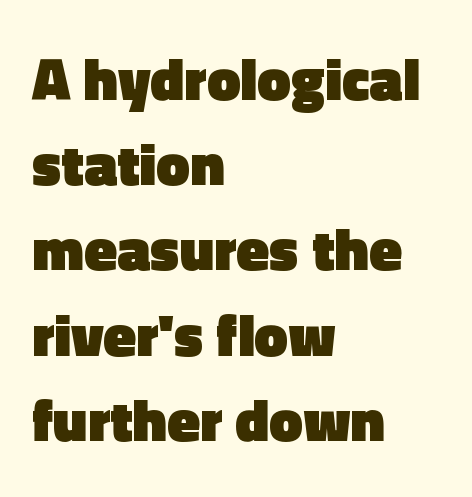
Beneath every word, the page is bare. Note the varied advance widths — an 'i' is clearly narrower than an 'm'. Leftover space on each line is placed entirely after the last word. One glance says typical: line gaps are just what's usual. The font's upright variant was chosen for this text. The face used here is a sans, in the tradition of grotesques and geometrics.
